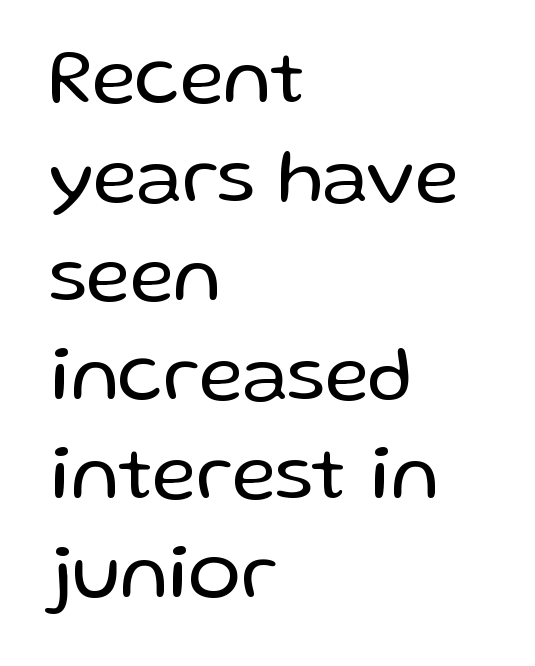
Does extra space separate the letters? No, they use regular spacing. The lines are quadded left. Leading: standard. The font sits on the lighter half of the weight spectrum, regular included.
